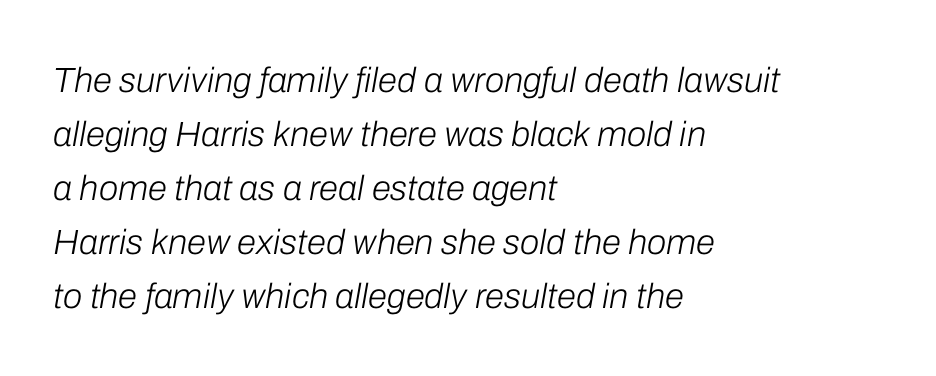
{"italic": "yes", "lean": "right", "slant_degrees": 10, "bold": "no", "weight": "light", "width": "normal", "stroke_contrast": "low", "x_height": "medium", "monospaced": "no", "underline": "no", "align": "left", "line_spacing": "normal", "line_spacing_ratio": 1.54, "letter_spacing": "normal", "letter_spacing_em": 0.0, "glyph_px": 35}
